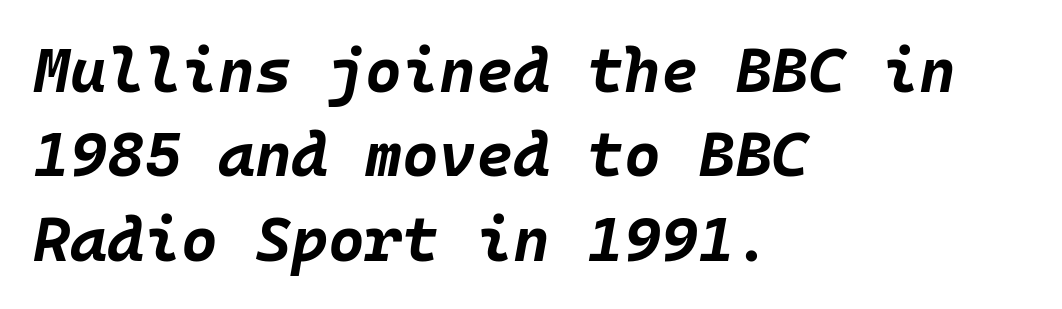
{"italic": "yes", "lean": "right", "slant_degrees": 10, "bold": "yes", "weight": "bold", "width": "normal", "stroke_contrast": "low", "x_height": "large", "monospaced": "yes", "underline": "no", "align": "left", "line_spacing": "normal", "line_spacing_ratio": 1.34, "letter_spacing": "normal", "letter_spacing_em": 0.0, "glyph_px": 63}
